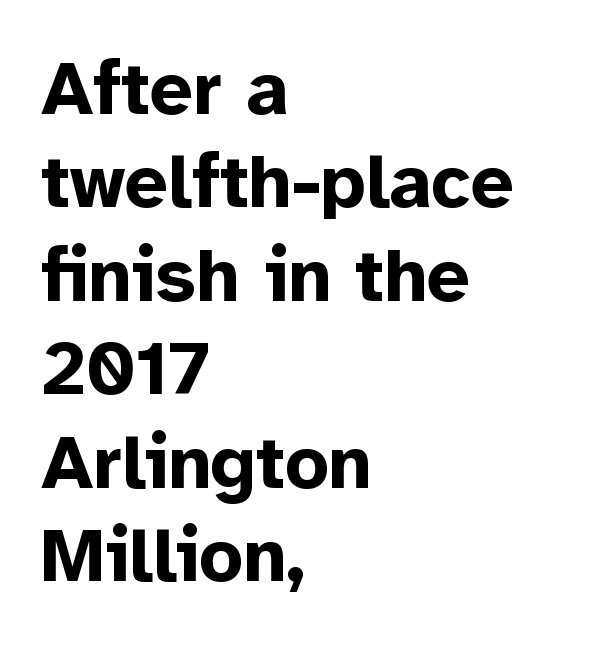
Q: Is the text bold? A: Yes.
Q: Is the text italic (slanted)? A: No, it is upright.
Q: Is the typeface a serif or a sans-serif typeface? A: Sans-serif.
Q: Is the text underlined? A: No.
Q: How is the paragraph aligned? A: Left-aligned.
Q: Is the spacing between letters normal or unusually wide? A: Normal.
Q: Width (condensed, normal, or wide)? A: Normal.
Q: Stroke contrast? A: Low.
Q: x-height? A: Medium.
Q: Monospaced? A: No.
